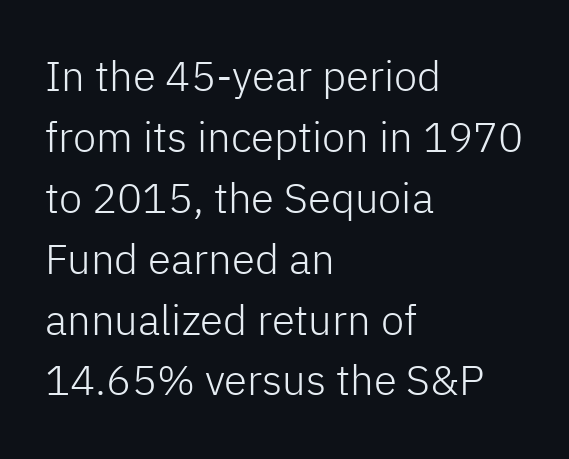
The type sits square on the baseline with zero lean. The passage shown is not underscored anywhere. The leading is moderate, giving the passage an even texture. Layout note: lines flush left. The horizontal fit of the characters is conventional and even.
